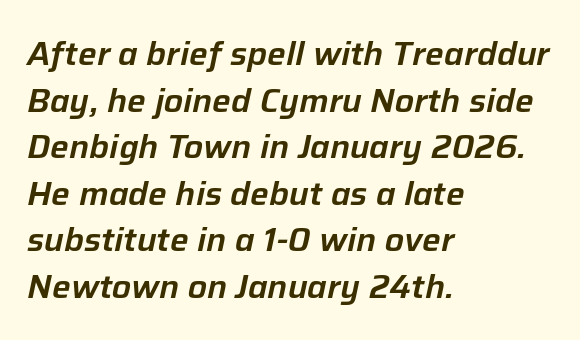
The image shows 33 px text type, italic (leaning right); set left-aligned, normal line spacing (1.41x), normal letter spacing, not underlined; low stroke contrast and a medium x-height.
